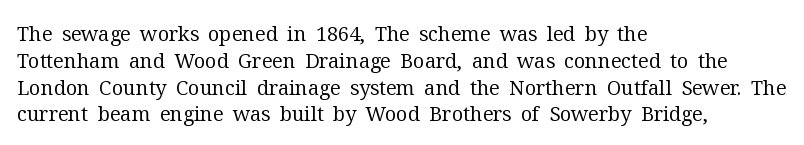
{"italic": "no", "bold": "no", "underline": "no", "align": "left", "line_spacing": "normal", "line_spacing_ratio": 1.34, "letter_spacing": "normal", "letter_spacing_em": 0.0, "glyph_px": 20}
